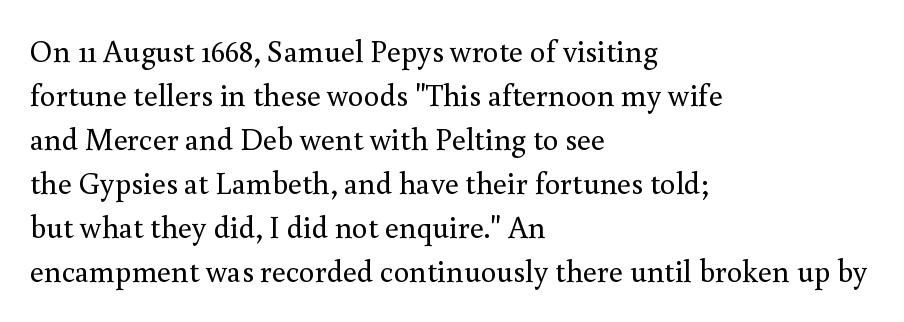
Q: Is the text bold? A: No.
Q: Is the text italic (slanted)? A: No, it is upright.
Q: Is the typeface a serif or a sans-serif typeface? A: Serif.
Q: Is the text underlined? A: No.
Q: How is the paragraph aligned? A: Left-aligned.
Q: Is the spacing between letters normal or unusually wide? A: Normal.
Q: Is the spacing between lines tight, normal or loose? A: Normal.
Q: Width (condensed, normal, or wide)? A: Normal.
Q: x-height? A: Small.
Q: Monospaced? A: No.
